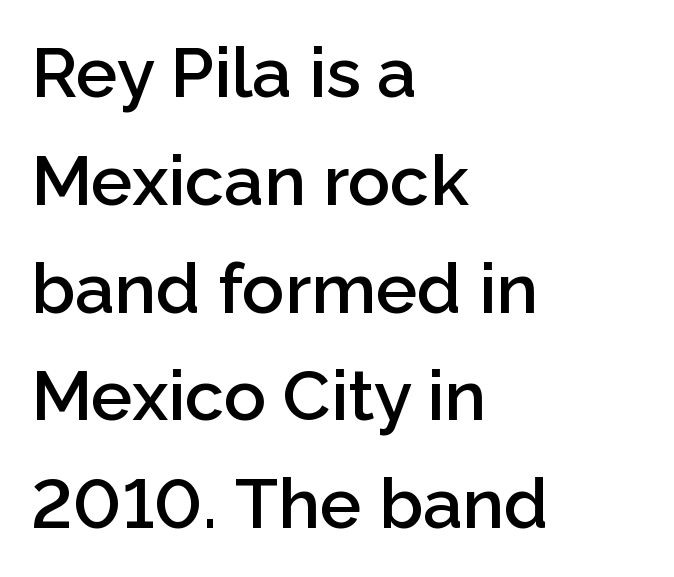
The image shows 70 px semibold sans-serif type, upright; set left-aligned, normal line spacing (1.54x), normal letter spacing, not underlined; low stroke contrast and a medium x-height.
